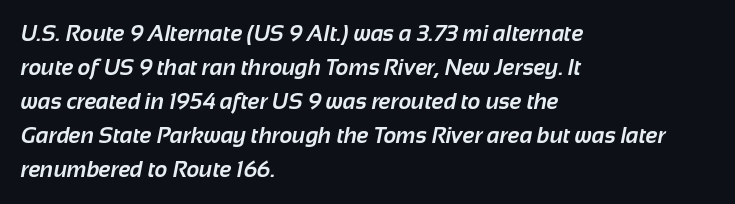
A student would call this left alignment; a typographer would say flush left, rag right. No extra tracking has been applied to these lines. The strip under each line holds only bare page. Notice how descenders clear the ascenders below comfortably — that's standard leading. As a designer I'd log this as weight 700, bold.
